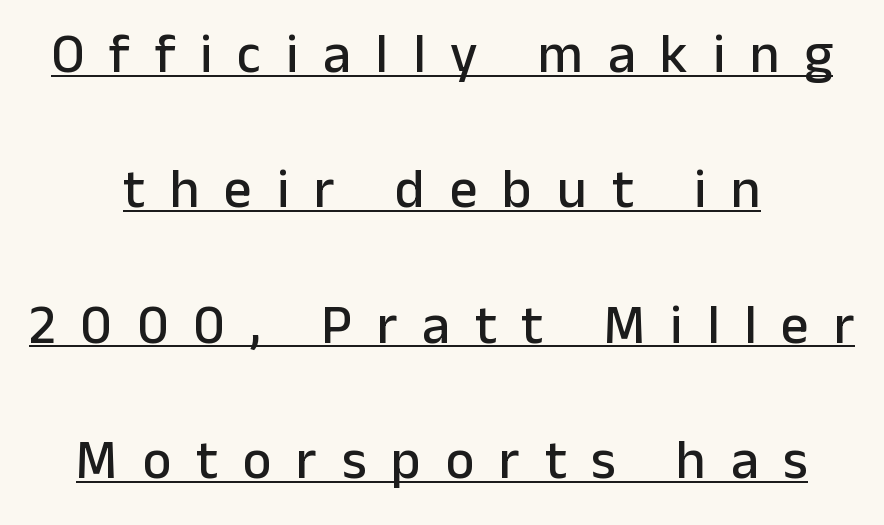
The image shows 55 px sans-serif type, upright; set centered, loose line spacing (2.46x), unusually wide letter spacing (+0.45 em), underlined; low stroke contrast and a medium x-height.
